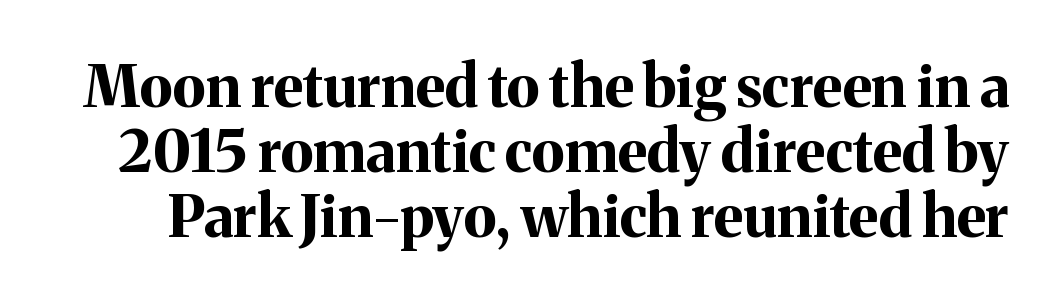
{"serif": "yes", "italic": "no", "bold": "yes", "weight": "bold", "width": "normal", "stroke_contrast": "medium", "x_height": "medium", "monospaced": "no", "underline": "no", "line_spacing": "tight", "line_spacing_ratio": 1.12, "letter_spacing": "normal", "letter_spacing_em": 0.0, "glyph_px": 58}
